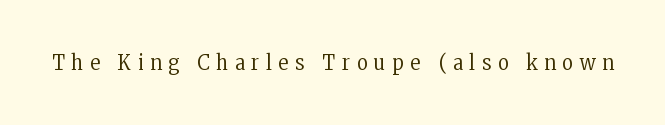
Q: Is the text bold? A: No.
Q: Is the text italic (slanted)? A: No, it is upright.
Q: Is the text underlined? A: No.
Q: Is the spacing between letters normal or unusually wide? A: Unusually wide.
